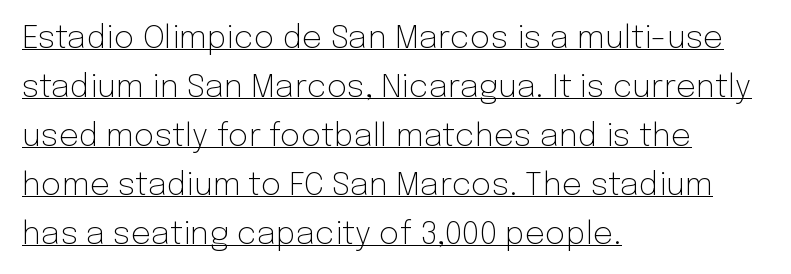
This sample uses a sans-serif face. Notice how the passage keeps a crisp vertical edge on the left only. The passage shown is not bold in any degree. Spacing between characters is what you'd get straight out of the box. Regular leading. This sample has the flowing, uneven cadence of proportional lettering.
